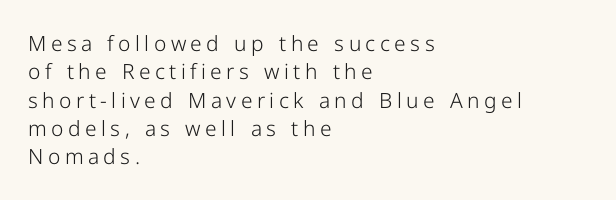
Q: Is the text bold? A: No.
Q: Is the text italic (slanted)? A: No, it is upright.
Q: Is the text underlined? A: No.
Q: How is the paragraph aligned? A: Left-aligned.
Q: Is the spacing between letters normal or unusually wide? A: Unusually wide.
Q: Is the spacing between lines tight, normal or loose? A: Normal.
